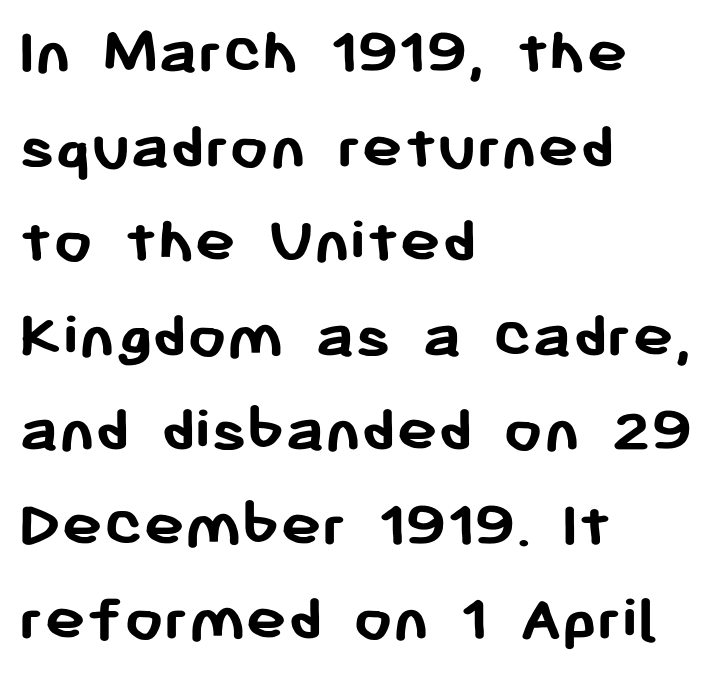
{"serif": "no", "italic": "no", "bold": "yes", "weight": "semibold", "width": "normal", "stroke_contrast": "low", "x_height": "medium", "monospaced": "no", "underline": "no", "align": "left", "line_spacing": "normal", "line_spacing_ratio": 1.37, "letter_spacing": "normal", "letter_spacing_em": 0.0, "glyph_px": 69}
